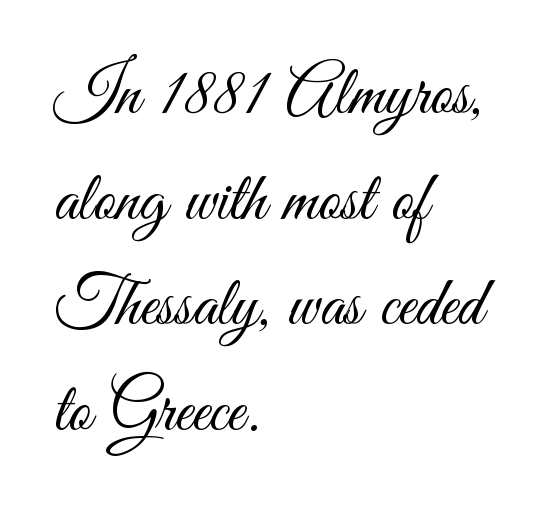
The type family on display is of the sans-serif kind. Weight: regular or lighter. The strip under each line holds only bare page. Students, observe: this is what conventionally led text looks like.
